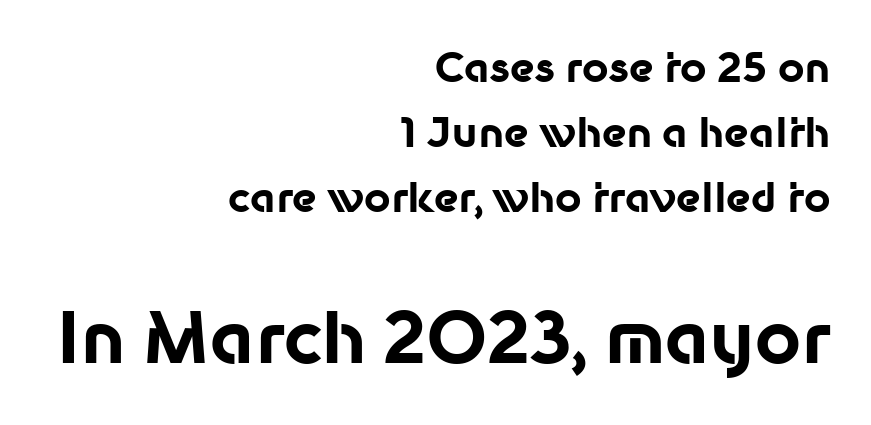
The image shows 71 px bold sans-serif type, upright; set right-aligned, normal line spacing (1.59x), normal letter spacing, not underlined; the second (bottom) block is 1.73x larger; low stroke contrast and a medium x-height.
